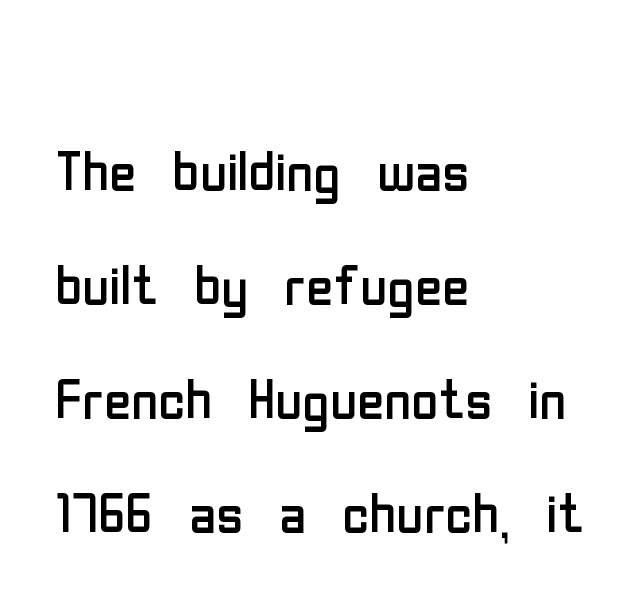
{"serif": "no", "italic": "no", "bold": "no", "weight": "regular", "width": "condensed", "stroke_contrast": "low", "x_height": "medium", "monospaced": "no", "underline": "no", "align": "left", "line_spacing": "normal", "line_spacing_ratio": 1.54, "letter_spacing": "normal", "letter_spacing_em": 0.0, "glyph_px": 74}
